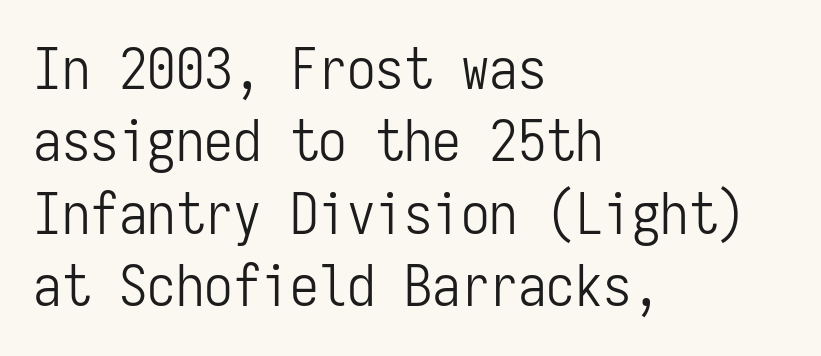
The image shows 57 px light, condensed sans-serif type, upright, monospaced; set left-aligned, normal line spacing (1.27x), normal letter spacing, not underlined; low stroke contrast and a medium x-height.
